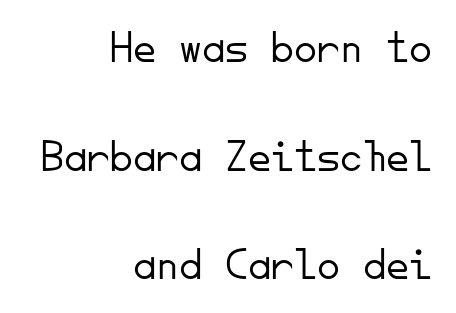
Regarding leading, the lines here are spaced well apart. A clean baseline with only descenders dipping below it. Each line ends at the same right margin while the left side varies. The letters carry no serifs — their stems end cleanly without finishing strokes. Think of a typewriter: that constant character pitch is what you see here. This sample uses an upright cut, with every glyph sitting square on the baseline.
